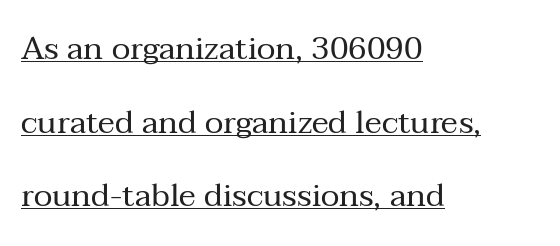
The image shows 32 px regular-weight serif type, upright; set left-aligned, loose line spacing (2.3x), normal letter spacing, underlined; medium stroke contrast and a medium x-height.
